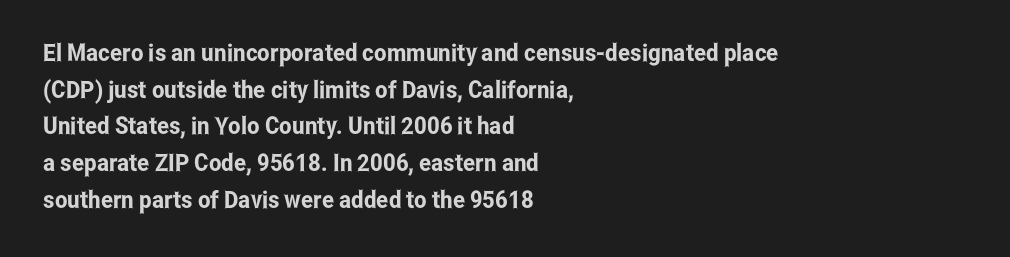
{"italic": "no", "underline": "no", "align": "left", "line_spacing": "normal", "line_spacing_ratio": 1.53, "letter_spacing": "normal", "letter_spacing_em": 0.0, "glyph_px": 24}
